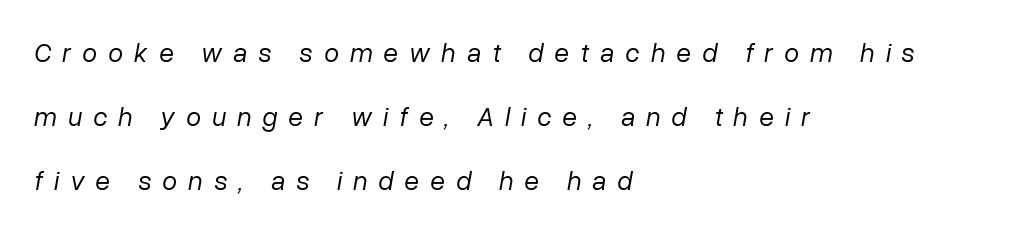
Q: Is the text bold? A: No.
Q: Is the text italic (slanted)? A: Yes, it leans right by about 10 degrees.
Q: Is the text underlined? A: No.
Q: How is the paragraph aligned? A: Left-aligned.
Q: Is the spacing between letters normal or unusually wide? A: Unusually wide.
Q: Is the spacing between lines tight, normal or loose? A: Loose.
